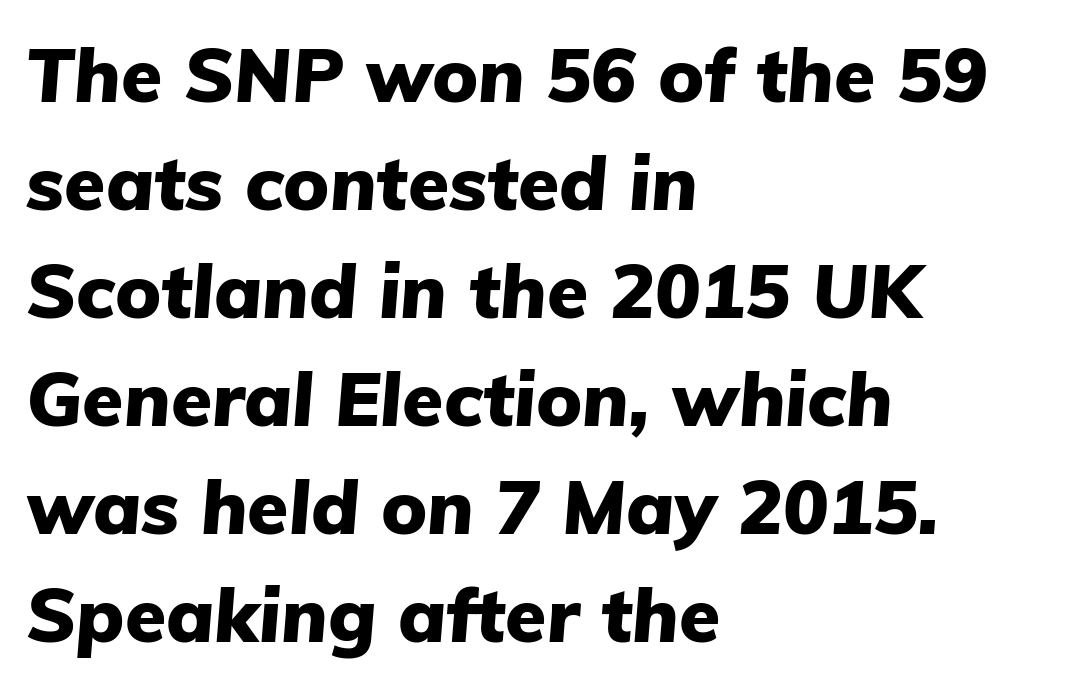
In CSS terms this would be text-align: left. There's an unmistakable incline to the writing here. How would I describe the line gaps? Plain and ordinary. The face used here has the dense, thick strokes of a bold.
